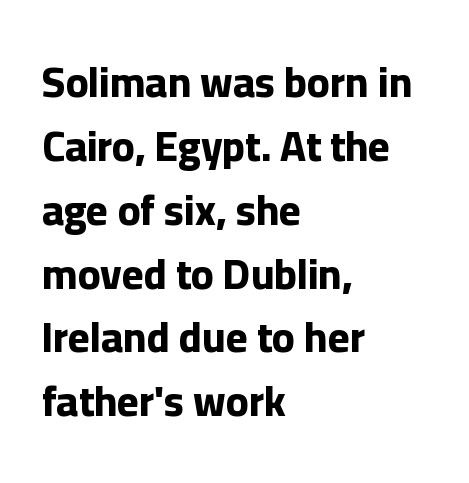
{"serif": "no", "italic": "no", "bold": "yes", "weight": "bold", "width": "normal", "stroke_contrast": "low", "x_height": "medium", "monospaced": "no", "underline": "no", "align": "left", "line_spacing": "normal", "line_spacing_ratio": 1.52, "letter_spacing": "normal", "letter_spacing_em": 0.0, "glyph_px": 42}
